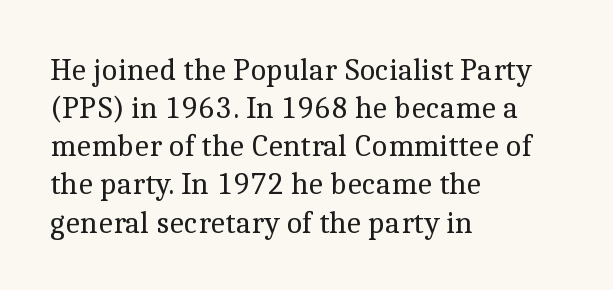
Q: Is the text bold? A: No.
Q: Is the text italic (slanted)? A: No, it is upright.
Q: Is the typeface a serif or a sans-serif typeface? A: Serif.
Q: Is the text underlined? A: No.
Q: How is the paragraph aligned? A: Left-aligned.
Q: Is the spacing between letters normal or unusually wide? A: Normal.
Q: Width (condensed, normal, or wide)? A: Normal.
Q: x-height? A: Medium.
Q: Monospaced? A: No.
